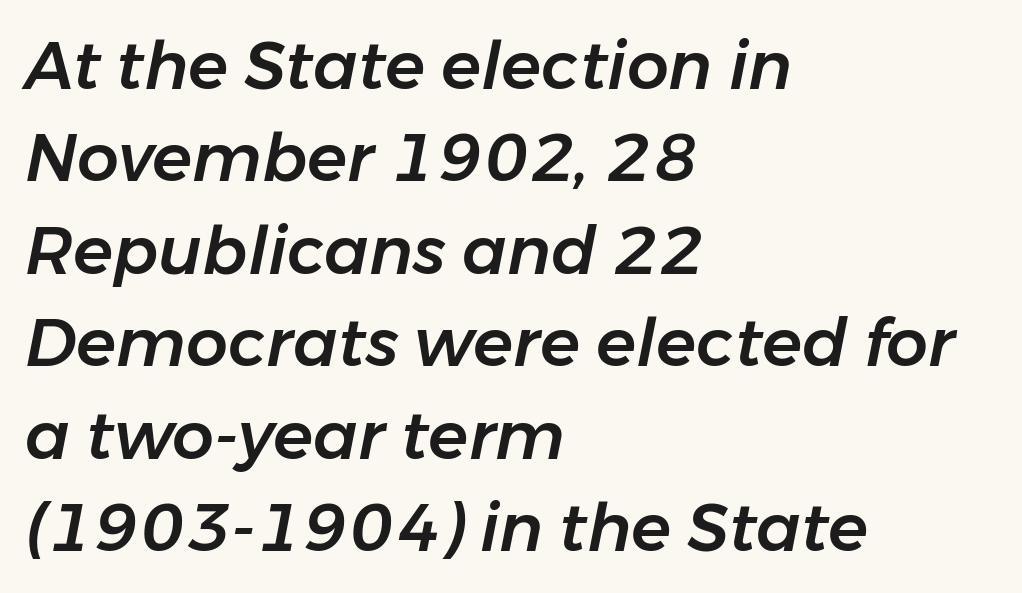
{"italic": "yes", "lean": "right", "slant_degrees": 11, "width": "normal", "stroke_contrast": "low", "x_height": "medium", "monospaced": "no", "underline": "no", "align": "left", "line_spacing": "normal", "line_spacing_ratio": 1.4, "letter_spacing": "normal", "letter_spacing_em": 0.0, "glyph_px": 66}
